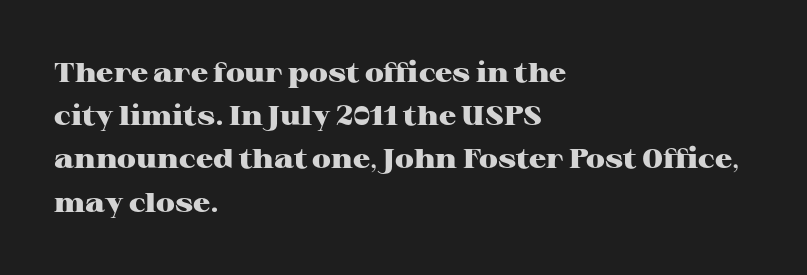
Layout note: lines flush left. Decoration check: the copy has no underline. Each new line begins a customary step beneath the previous one. The characters look thick and weighty, a clear bold. Do the letters lean? They stand straight.
